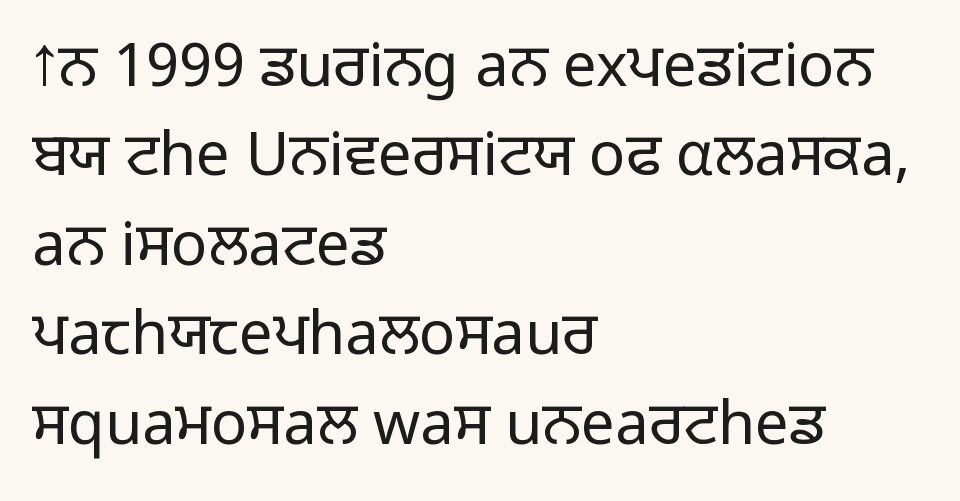
{"serif": "no", "italic": "no", "bold": "no", "weight": "light", "width": "normal", "stroke_contrast": "low", "x_height": "medium", "monospaced": "no", "underline": "no", "align": "left", "line_spacing": "normal", "line_spacing_ratio": 1.49, "letter_spacing": "normal", "letter_spacing_em": 0.0, "glyph_px": 60}
